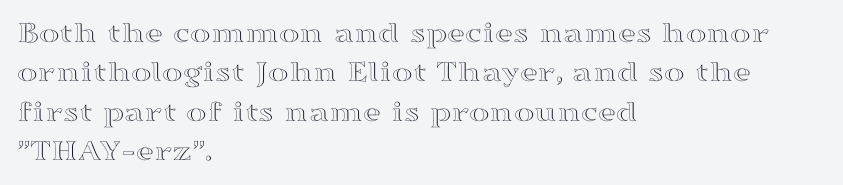
Horizontal bands of white between lines are of average thickness. Nobody drew a line under any word here. Each word holds together tightly as a unit, with standard inter-letter gaps. Visually the block forms a straight wall on the left and a jagged coastline on the right. Rendered with straight, roman letterforms.
